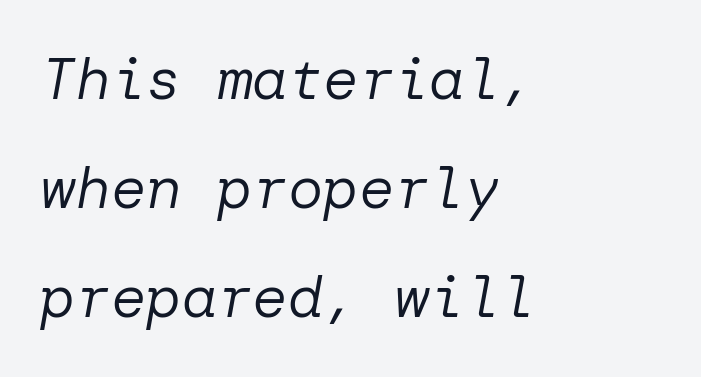
Q: Is the text bold? A: No.
Q: Is the text italic (slanted)? A: Yes, it leans right by about 10 degrees.
Q: Is the text underlined? A: No.
Q: How is the paragraph aligned? A: Left-aligned.
Q: Is the spacing between letters normal or unusually wide? A: Normal.
Q: Width (condensed, normal, or wide)? A: Normal.
Q: Stroke contrast? A: Low.
Q: x-height? A: Medium.
